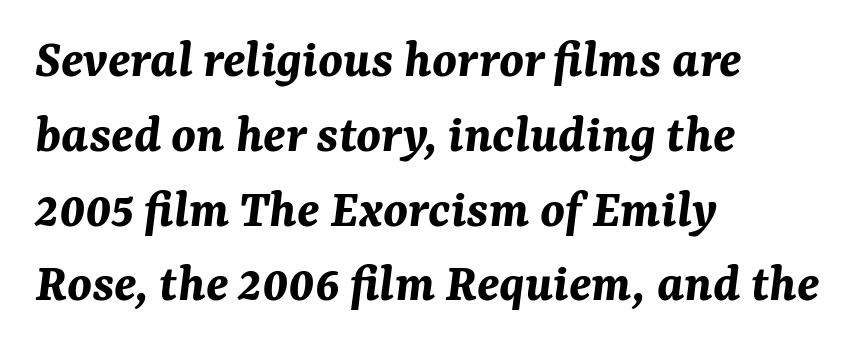
The image shows 55 px bold type, italic (leaning right); set left-aligned, normal line spacing (1.36x), normal letter spacing, not underlined; medium stroke contrast and a medium x-height.
